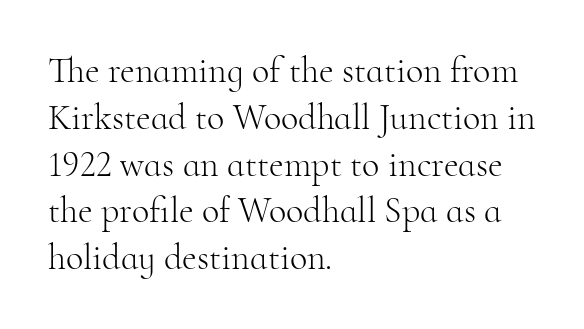
{"serif": "yes", "italic": "no", "bold": "no", "weight": "light", "width": "normal", "stroke_contrast": "high", "x_height": "small", "monospaced": "no", "underline": "no", "align": "left", "line_spacing": "normal", "line_spacing_ratio": 1.3, "letter_spacing": "normal", "letter_spacing_em": 0.0, "glyph_px": 36}
